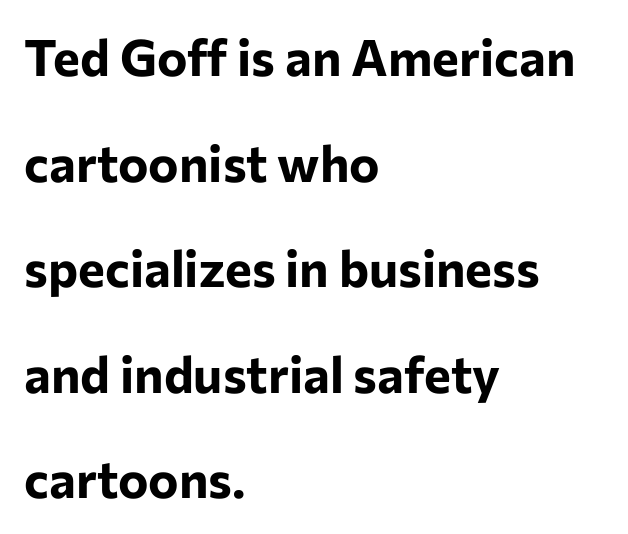
The rendering uses a bold face; every stroke is thick and dark. The face used here is rendered with its standard letterfit. This sample trades compactness for vertical openness between lines. Is this a sans? Yes — the strokes have no serifs.
